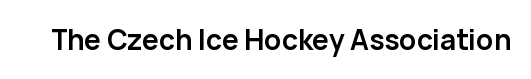
{"serif": "no", "italic": "no", "bold": "yes", "weight": "semibold", "width": "normal", "stroke_contrast": "low", "x_height": "medium", "monospaced": "no", "underline": "no", "letter_spacing": "normal", "letter_spacing_em": 0.0, "glyph_px": 28}
